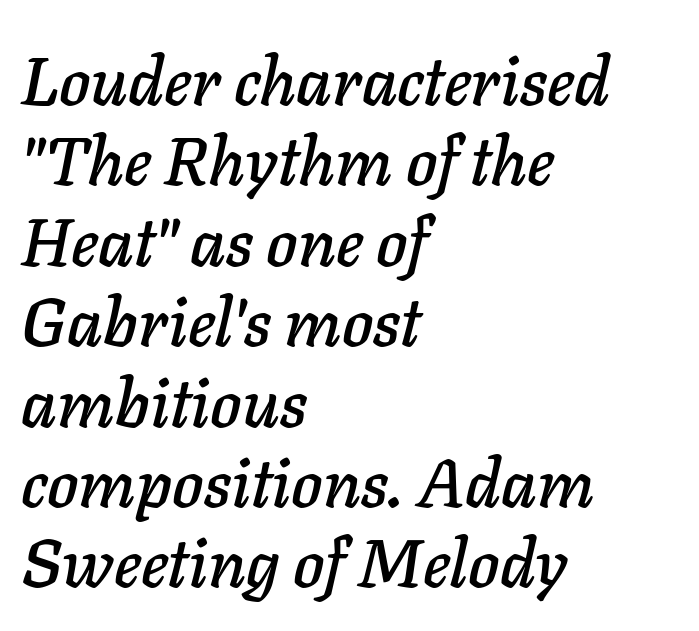
{"italic": "yes", "lean": "right", "slant_degrees": 11, "width": "normal", "stroke_contrast": "low", "x_height": "medium", "monospaced": "no", "underline": "no", "align": "left", "line_spacing_ratio": 1.2, "letter_spacing": "normal", "letter_spacing_em": 0.0, "glyph_px": 67}
